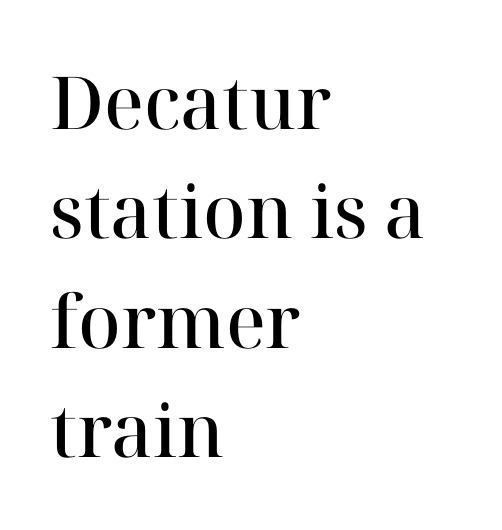
Q: Is the text bold? A: Semi-bold.
Q: Is the text italic (slanted)? A: No, it is upright.
Q: Is the typeface a serif or a sans-serif typeface? A: Serif.
Q: Is the text underlined? A: No.
Q: How is the paragraph aligned? A: Left-aligned.
Q: Is the spacing between letters normal or unusually wide? A: Normal.
Q: Is the spacing between lines tight, normal or loose? A: Normal.
Q: Width (condensed, normal, or wide)? A: Normal.
Q: Stroke contrast? A: High.
Q: x-height? A: Medium.
Q: Monospaced? A: No.
